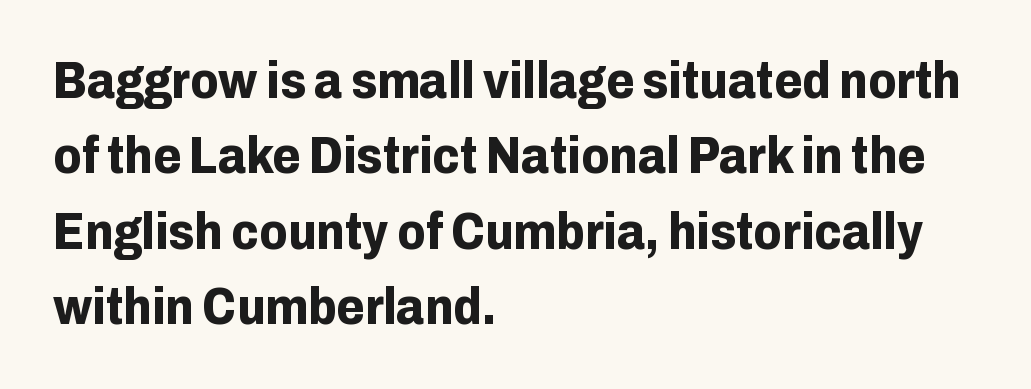
Q: Is the text bold? A: Yes.
Q: Is the text italic (slanted)? A: No, it is upright.
Q: Is the typeface a serif or a sans-serif typeface? A: Sans-serif.
Q: Is the text underlined? A: No.
Q: How is the paragraph aligned? A: Left-aligned.
Q: Is the spacing between letters normal or unusually wide? A: Normal.
Q: Is the spacing between lines tight, normal or loose? A: Normal.
Q: Width (condensed, normal, or wide)? A: Normal.
Q: Stroke contrast? A: Low.
Q: x-height? A: Medium.
Q: Monospaced? A: No.
